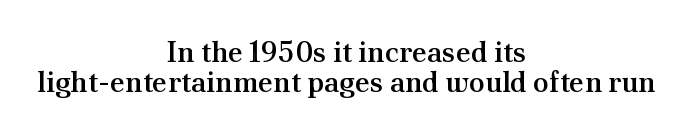
Q: Is the text bold? A: Semi-bold.
Q: Is the text italic (slanted)? A: No, it is upright.
Q: Is the typeface a serif or a sans-serif typeface? A: Serif.
Q: Is the text underlined? A: No.
Q: How is the paragraph aligned? A: Centered.
Q: Is the spacing between letters normal or unusually wide? A: Normal.
Q: Is the spacing between lines tight, normal or loose? A: Tight.
Q: Width (condensed, normal, or wide)? A: Normal.
Q: Stroke contrast? A: Medium.
Q: x-height? A: Small.
Q: Monospaced? A: No.
